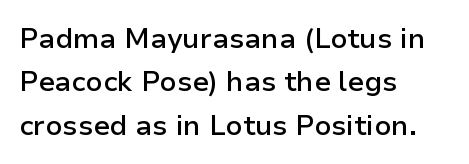
This sample uses an upright cut, with every glyph sitting square on the baseline. Regular leading. Proportional: the letters do not fall into vertical columns. Its strokes are somewhat broadened, the hallmark of semibold type.
